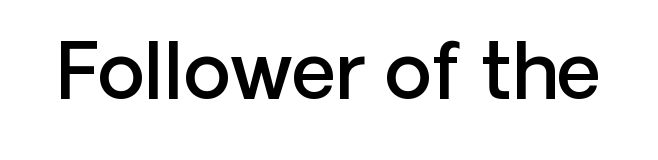
This is sans-serif lettering, the kind often seen on screens and signage. The passage shown is semibold, sitting just below true bold. Varying glyph widths throughout — classic text-font behaviour. Underline: absent.
